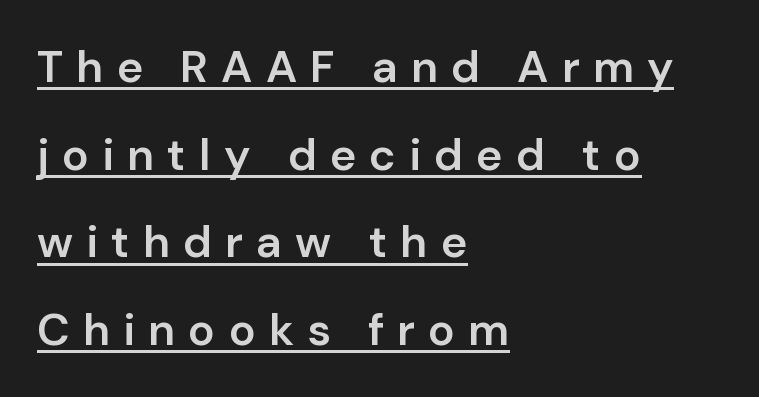
{"serif": "no", "italic": "no", "bold": "semi", "weight": "semibold", "width": "normal", "stroke_contrast": "low", "x_height": "medium", "monospaced": "no", "underline": "yes", "align": "left", "line_spacing": "loose", "line_spacing_ratio": 1.95, "letter_spacing": "wide", "letter_spacing_em": 0.29, "glyph_px": 45}
